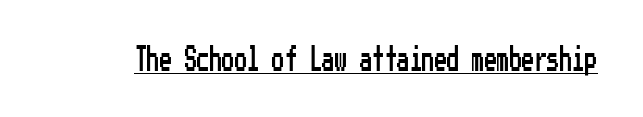
{"italic": "no", "underline": "yes", "letter_spacing": "normal", "letter_spacing_em": 0.0, "glyph_px": 25}
